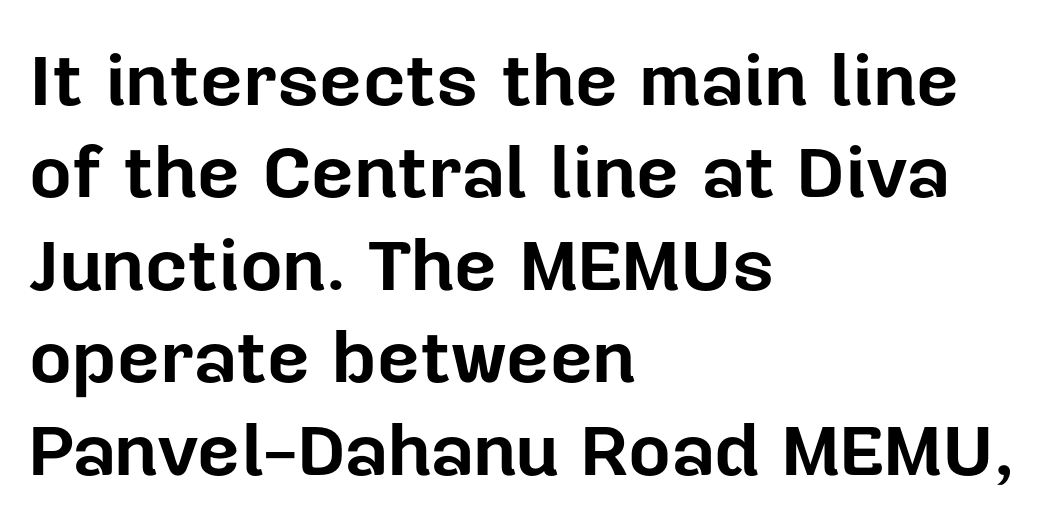
The image shows 74 px bold sans-serif type, upright; set left-aligned, normal line spacing (1.25x), normal letter spacing, not underlined; low stroke contrast and a medium x-height.
